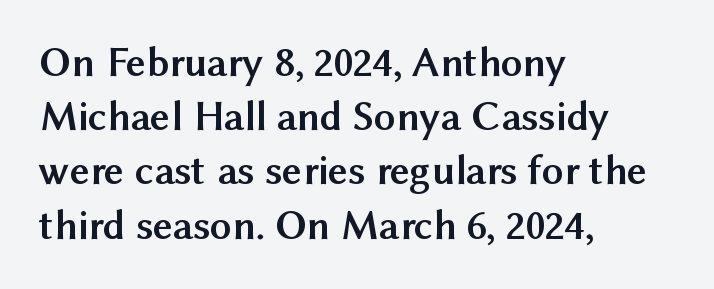
Q: Is the text bold? A: Yes.
Q: Is the text italic (slanted)? A: No, it is upright.
Q: Is the typeface a serif or a sans-serif typeface? A: Sans-serif.
Q: Is the text underlined? A: No.
Q: How is the paragraph aligned? A: Left-aligned.
Q: Is the spacing between letters normal or unusually wide? A: Normal.
Q: Is the spacing between lines tight, normal or loose? A: Normal.
Q: Width (condensed, normal, or wide)? A: Normal.
Q: Stroke contrast? A: Medium.
Q: x-height? A: Medium.
Q: Monospaced? A: No.
